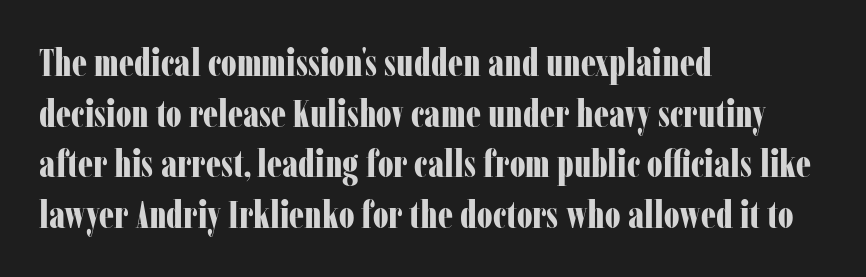
{"serif": "yes", "italic": "no", "bold": "yes", "weight": "bold", "width": "condensed", "stroke_contrast": "low", "x_height": "medium", "monospaced": "no", "underline": "no", "align": "left", "line_spacing": "normal", "line_spacing_ratio": 1.33, "letter_spacing": "normal", "letter_spacing_em": 0.0, "glyph_px": 38}
